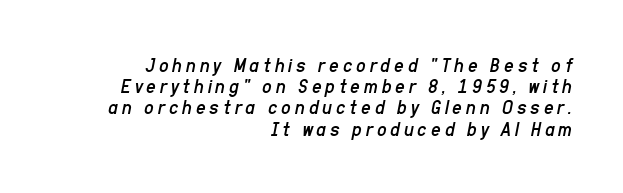
The image shows 21 px text type, italic (leaning right); set right-aligned, tight line spacing (1.01x), not underlined.
